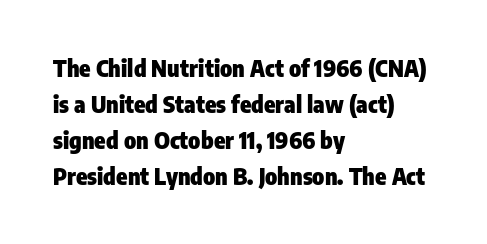
The line-height multiplier appears to be the usual default. Plain, unruled lines of type. The type is set solid horizontally, with unmodified tracking. Horizontal alignment here is leftward, the default for most running prose. Does the weight exceed regular? Yes, all the way to bold.
